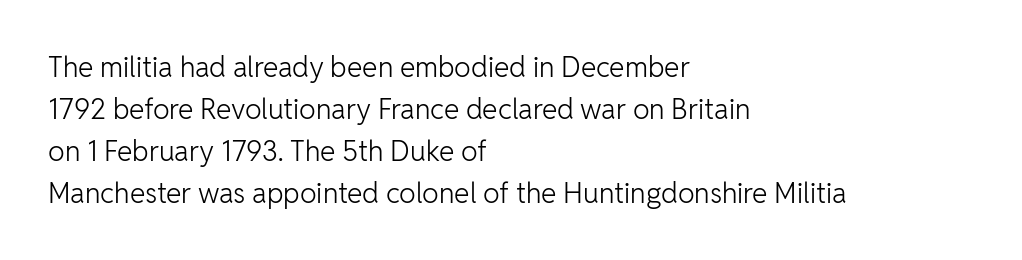
Q: Is the text bold? A: No.
Q: Is the text italic (slanted)? A: No, it is upright.
Q: Is the typeface a serif or a sans-serif typeface? A: Sans-serif.
Q: Is the text underlined? A: No.
Q: How is the paragraph aligned? A: Left-aligned.
Q: Is the spacing between letters normal or unusually wide? A: Normal.
Q: Is the spacing between lines tight, normal or loose? A: Normal.
Q: Width (condensed, normal, or wide)? A: Normal.
Q: Stroke contrast? A: Low.
Q: x-height? A: Medium.
Q: Monospaced? A: No.
